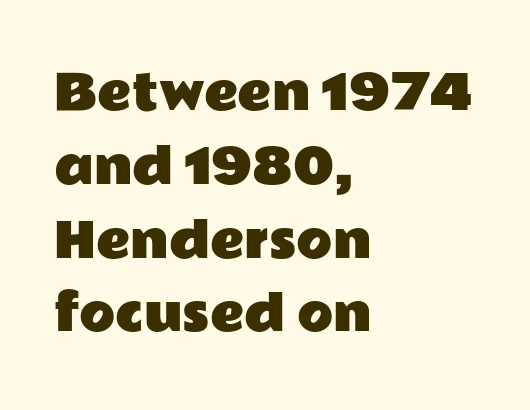
When letters stand straight like this, we call the style roman or upright. Check the space under the baseline: it is left empty. No extra tracking has been applied to these lines. The type family on display is of the sans-serif kind. This rendering uses left alignment, leaving the right contour irregular.
